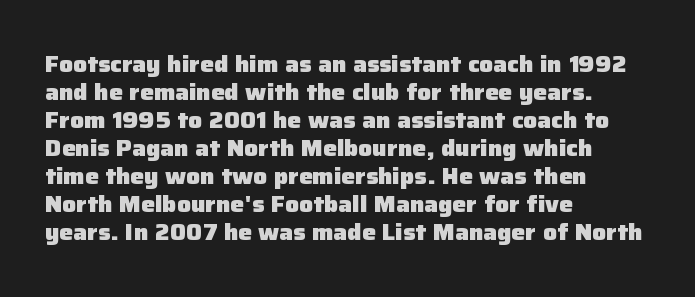
Q: Is the text bold? A: Yes.
Q: Is the text italic (slanted)? A: No, it is upright.
Q: Is the text underlined? A: No.
Q: How is the paragraph aligned? A: Left-aligned.
Q: Is the spacing between letters normal or unusually wide? A: Normal.
